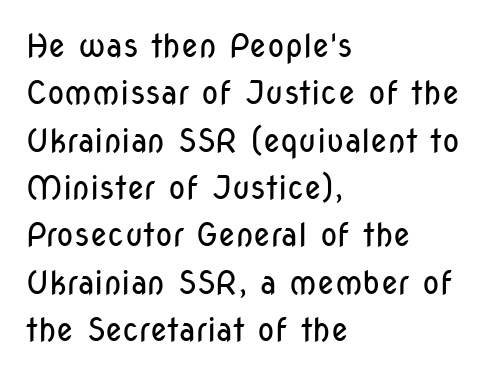
The image shows 32 px regular-weight, condensed sans-serif type, upright; set left-aligned, normal line spacing (1.48x), normal letter spacing, not underlined; low stroke contrast and a medium x-height.
